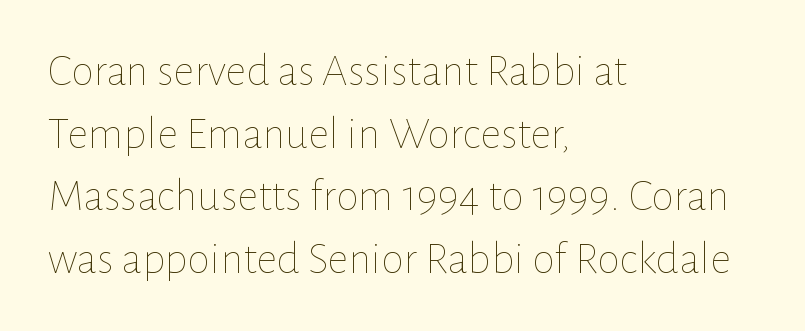
{"italic": "no", "bold": "no", "weight": "thin", "width": "normal", "stroke_contrast": "low", "x_height": "medium", "monospaced": "no", "underline": "no", "align": "left", "line_spacing": "normal", "line_spacing_ratio": 1.36, "letter_spacing": "normal", "letter_spacing_em": 0.0, "glyph_px": 46}
